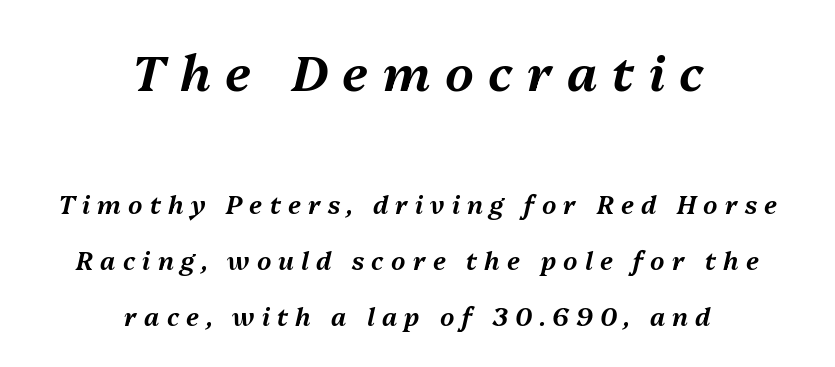
Rule under the text: the space is simply empty. This sample uses expanded letter spacing, leaving extra air between glyphs. The letters advance in unequal steps, a hallmark of proportional type. The passage shown leans; its letterforms are oblique. The lines in this sample share a center point and differ in where they start and stop.
